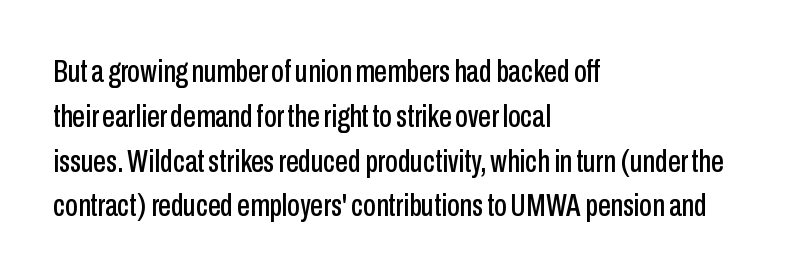
Each letter's strokes conclude bluntly, with no projecting serifs. The rendering uses natural spacing where letterforms have individual widths. All the whitespace from short lines collects on the right. Normally led — the rows are evenly, conventionally spaced. The string is rendered with underlining switched off.
